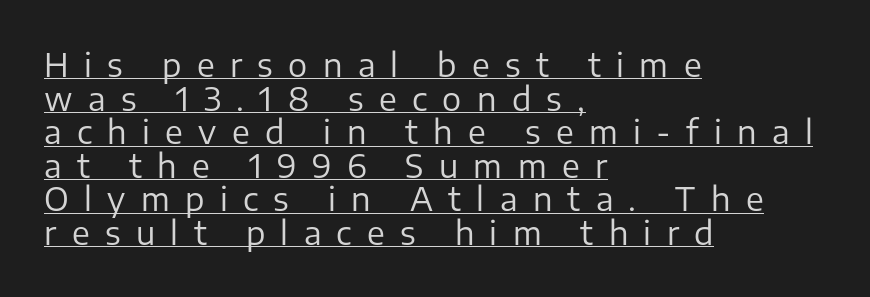
Is this a fixed-width face? No — the glyphs have proportional, varying widths. Check where the strokes stop: nothing finishes them off — pure sans. The axis of the letterforms is exactly vertical. The typesetting does not lean heavy: it is not bold. Display-style spreading of the glyphs; the letterfit is very open. The passage shown stacks its lines with hardly any gap.
